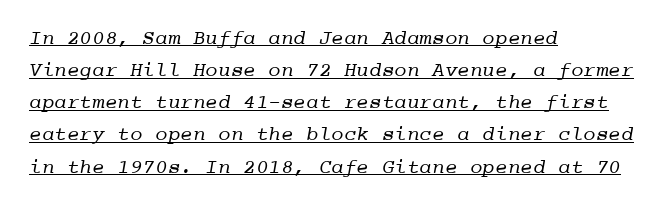
Q: Is the text bold? A: No.
Q: Is the text underlined? A: Yes.
Q: How is the paragraph aligned? A: Left-aligned.
Q: Is the spacing between letters normal or unusually wide? A: Normal.
Q: Is the spacing between lines tight, normal or loose? A: Normal.
